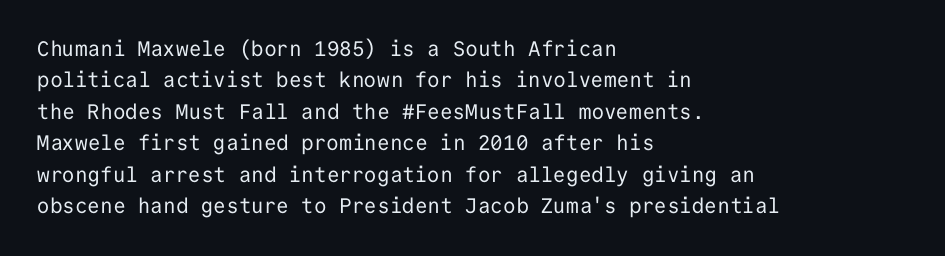
Each row of text sits above clean, open space. Italic? Not at all — the glyphs are vertical. Typeset ragged right — the left edge is the straight one. Each word holds together tightly as a unit, with standard inter-letter gaps. Interline gaps are of average width in this sample.
